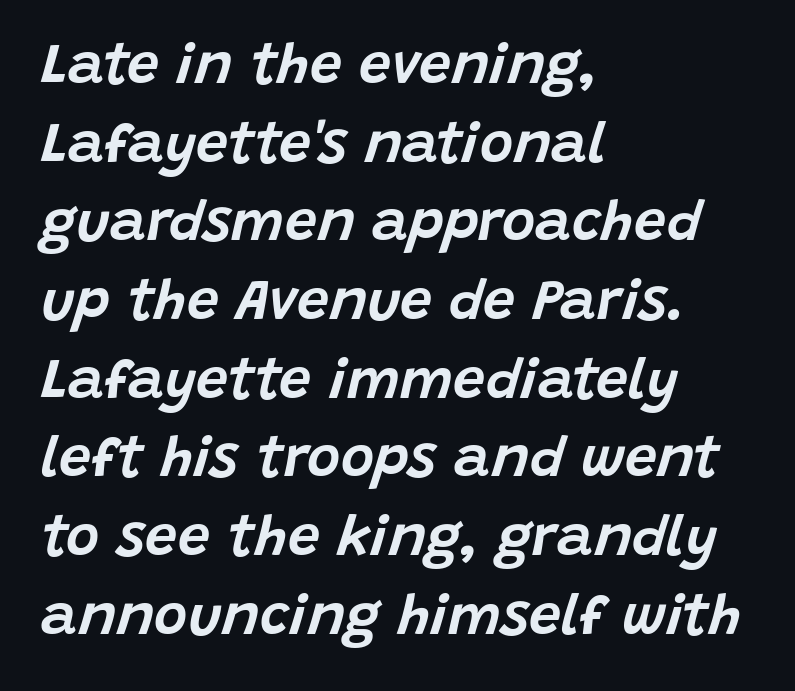
Observe the lean: these are italic letterforms. Letters rest on an invisible, unmarked baseline. The rendering uses natural spacing where letterforms have individual widths. The lines are quadded left. The vertical gap from one line to the next is medium. Characters follow at the spacing the type designer built in.
